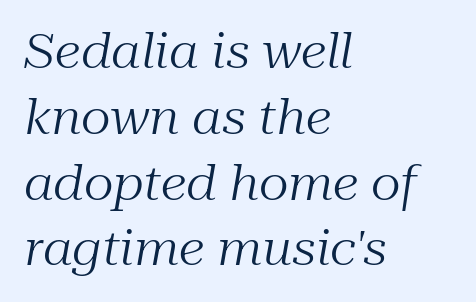
Q: Is the text bold? A: No.
Q: Is the text italic (slanted)? A: Yes, it leans right by about 10 degrees.
Q: Is the typeface a serif or a sans-serif typeface? A: Serif.
Q: Is the text underlined? A: No.
Q: How is the paragraph aligned? A: Left-aligned.
Q: Is the spacing between letters normal or unusually wide? A: Normal.
Q: Is the spacing between lines tight, normal or loose? A: Normal.
Q: Width (condensed, normal, or wide)? A: Normal.
Q: Stroke contrast? A: Medium.
Q: x-height? A: Medium.
Q: Monospaced? A: No.
